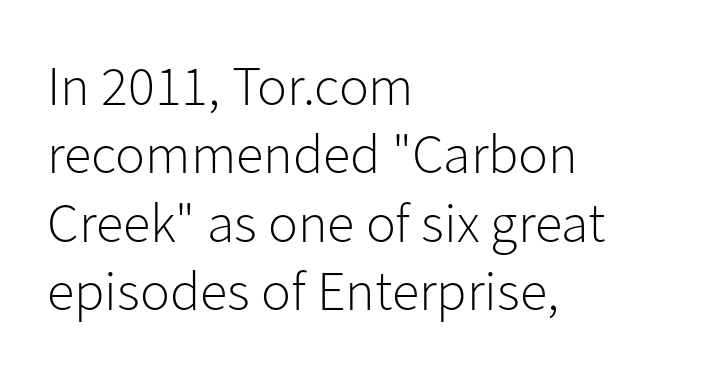
The image shows 56 px light sans-serif type, upright; set left-aligned, line spacing 1.22x, normal letter spacing, not underlined; low stroke contrast and a medium x-height.
